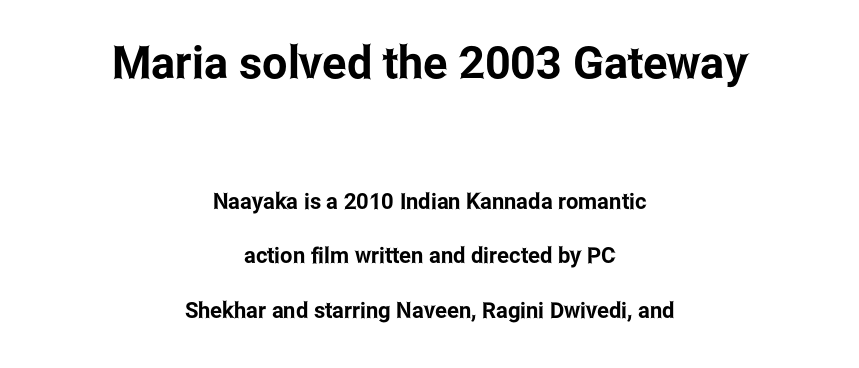
Quick note: not italic, upright. Which of the two is more prominent by size? The first, at the top. Beneath every word, the page is bare. Leading: increased. Tracking here is standard; glyphs follow each other at the usual distance. This rendering employs a face without finishing strokes, i.e., a sans-serif.
